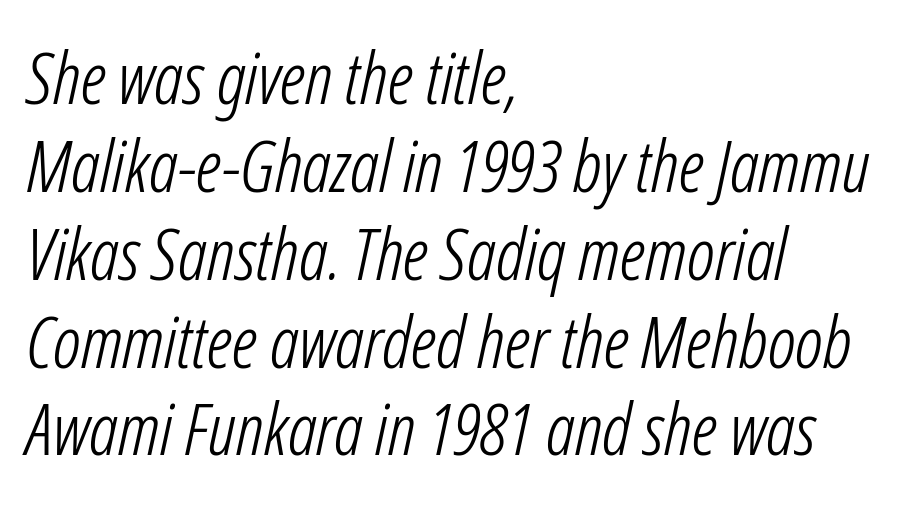
Q: Is the text bold? A: No.
Q: Is the text italic (slanted)? A: Yes, it leans right by about 12 degrees.
Q: Is the text underlined? A: No.
Q: How is the paragraph aligned? A: Left-aligned.
Q: Is the spacing between letters normal or unusually wide? A: Normal.
Q: Width (condensed, normal, or wide)? A: Condensed.
Q: Stroke contrast? A: Low.
Q: x-height? A: Medium.
Q: Monospaced? A: No.
